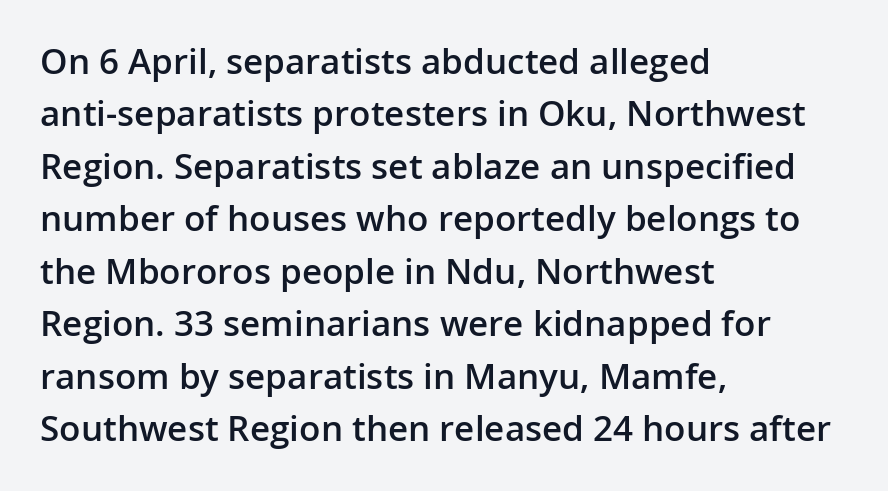
The image shows 35 px semibold sans-serif type, upright; set left-aligned, normal line spacing (1.5x), normal letter spacing, not underlined; low stroke contrast and a medium x-height.
